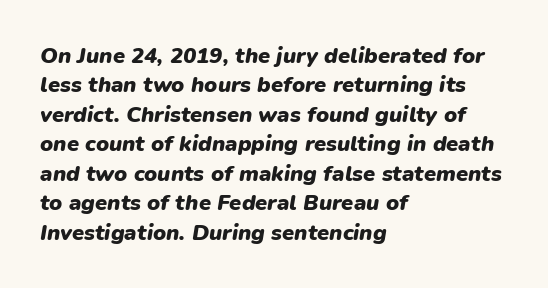
Q: Is the text bold? A: Yes.
Q: Is the text italic (slanted)? A: Yes, it leans right by about 9 degrees.
Q: Is the text underlined? A: No.
Q: How is the paragraph aligned? A: Left-aligned.
Q: Is the spacing between letters normal or unusually wide? A: Normal.
Q: Is the spacing between lines tight, normal or loose? A: Normal.
